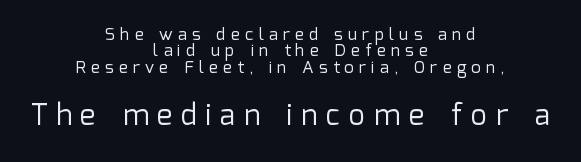
Designer's note — italics off, roman on. The tracking reads as deliberately expanded to a designer's eye. Any mark beneath the type? The region is blank. Varying glyph widths throughout — classic text-font behaviour.
